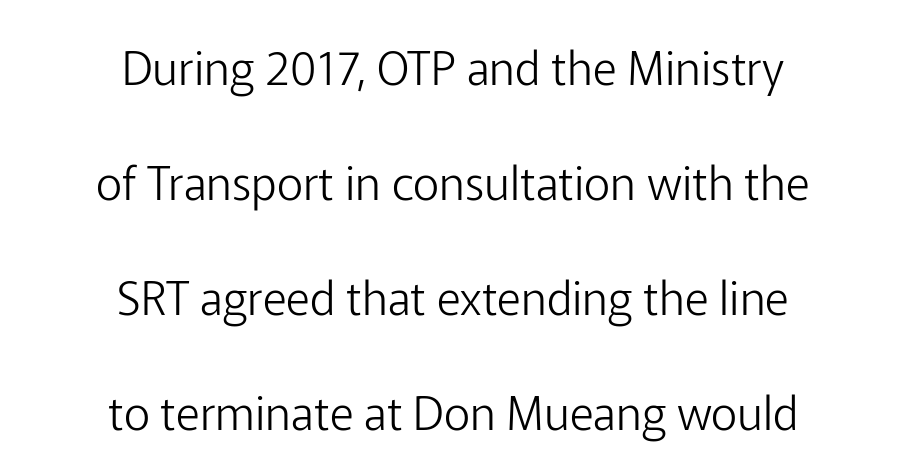
Q: Is the text bold? A: No.
Q: Is the text italic (slanted)? A: No, it is upright.
Q: Is the typeface a serif or a sans-serif typeface? A: Sans-serif.
Q: Is the text underlined? A: No.
Q: How is the paragraph aligned? A: Centered.
Q: Is the spacing between letters normal or unusually wide? A: Normal.
Q: Is the spacing between lines tight, normal or loose? A: Loose.
Q: Width (condensed, normal, or wide)? A: Normal.
Q: Stroke contrast? A: Low.
Q: x-height? A: Medium.
Q: Monospaced? A: No.
